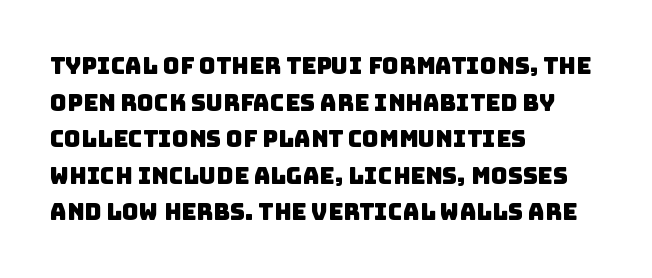
The image shows 23 px text type; set left-aligned, normal line spacing (1.59x), normal letter spacing, not underlined.
